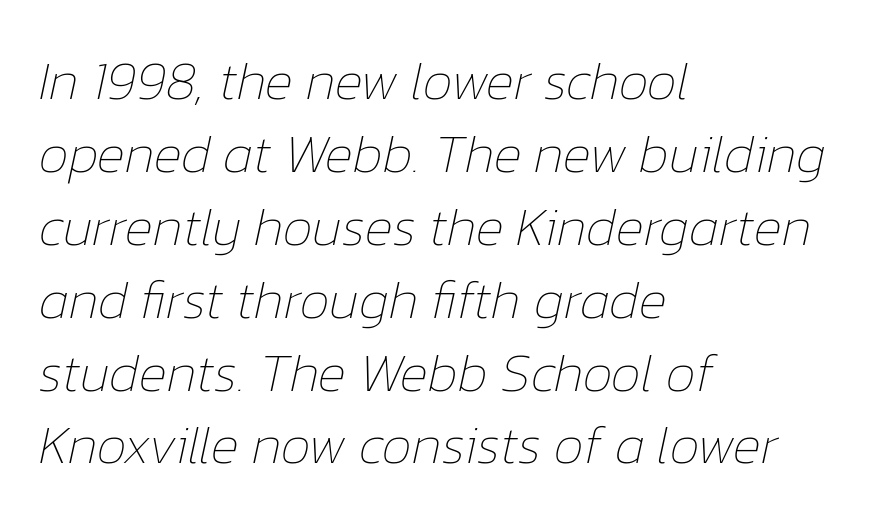
Q: Is the text bold? A: No.
Q: Is the text italic (slanted)? A: Yes, it leans right by about 12 degrees.
Q: Is the text underlined? A: No.
Q: How is the paragraph aligned? A: Left-aligned.
Q: Is the spacing between letters normal or unusually wide? A: Normal.
Q: Is the spacing between lines tight, normal or loose? A: Normal.
Q: Width (condensed, normal, or wide)? A: Normal.
Q: Stroke contrast? A: Low.
Q: x-height? A: Medium.
Q: Monospaced? A: No.
